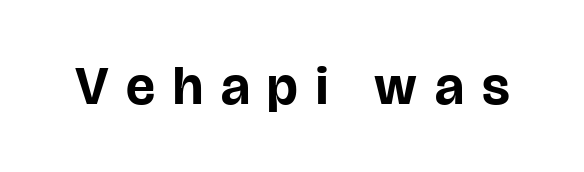
The image shows 54 px bold sans-serif type, upright; set unusually wide letter spacing (+0.33 em), not underlined; low stroke contrast and a large x-height.
